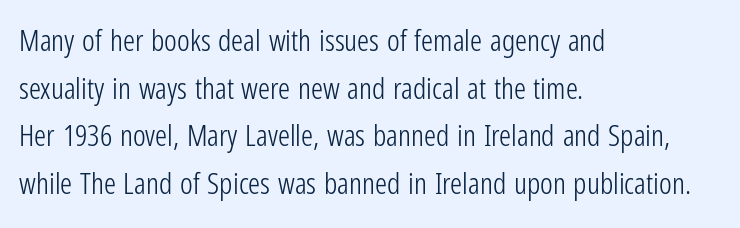
{"serif": "no", "italic": "no", "bold": "no", "weight": "light", "width": "condensed", "stroke_contrast": "low", "x_height": "medium", "monospaced": "no", "underline": "no", "align": "left", "line_spacing": "normal", "line_spacing_ratio": 1.59, "letter_spacing": "normal", "letter_spacing_em": 0.0, "glyph_px": 30}
